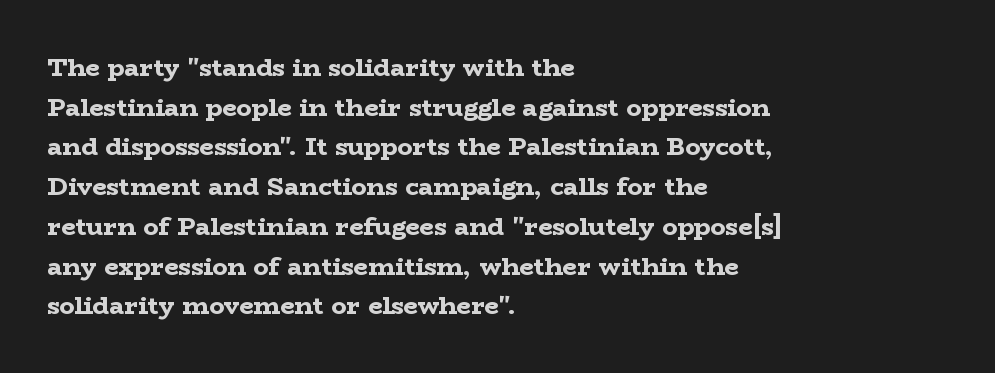
{"italic": "no", "bold": "yes", "underline": "no", "align": "left", "line_spacing": "normal", "line_spacing_ratio": 1.59, "letter_spacing": "normal", "letter_spacing_em": 0.0, "glyph_px": 25}
